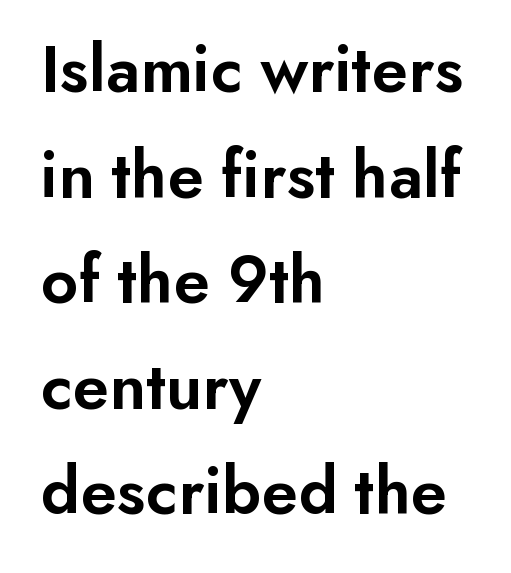
Think of a printed novel: that variable character pitch is what you see here. Glance below the letters and you will spot only blank space. Leftover space on each line is placed entirely after the last word. Serifs: no, the terminals of the letterforms are clean. The line-height multiplier appears to be the usual default.
